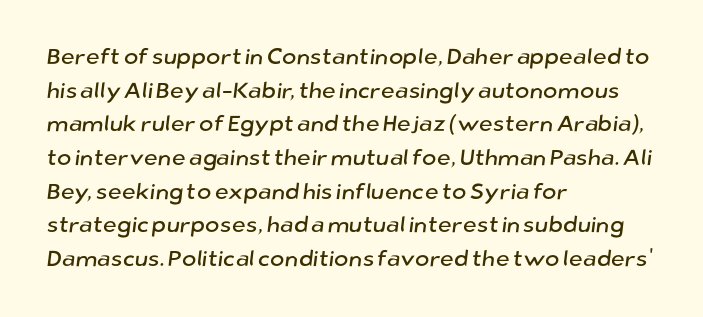
The tracking reads as untouched default to a designer's eye. Rule under the text: the space is simply empty. Leftover space on each line is placed entirely after the last word. The vertical gap from one line to the next is medium.
